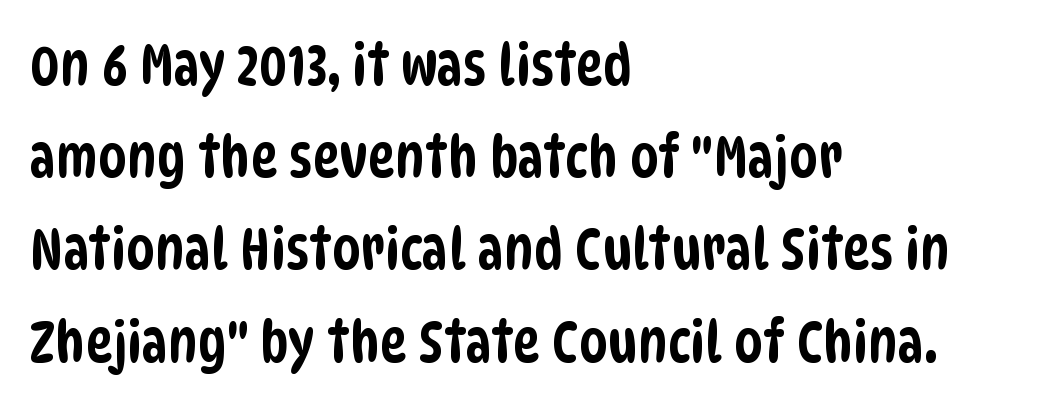
Q: Is the typeface a serif or a sans-serif typeface? A: Sans-serif.
Q: Is the text underlined? A: No.
Q: How is the paragraph aligned? A: Left-aligned.
Q: Is the spacing between letters normal or unusually wide? A: Normal.
Q: Is the spacing between lines tight, normal or loose? A: Normal.
Q: Width (condensed, normal, or wide)? A: Condensed.
Q: Stroke contrast? A: Low.
Q: x-height? A: Large.
Q: Monospaced? A: No.
